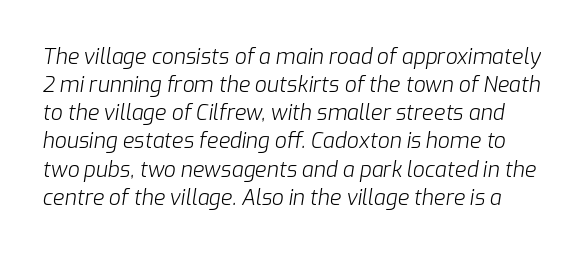
The image shows 21 px text type, italic (leaning right); set normal line spacing (1.34x), normal letter spacing, not underlined.
